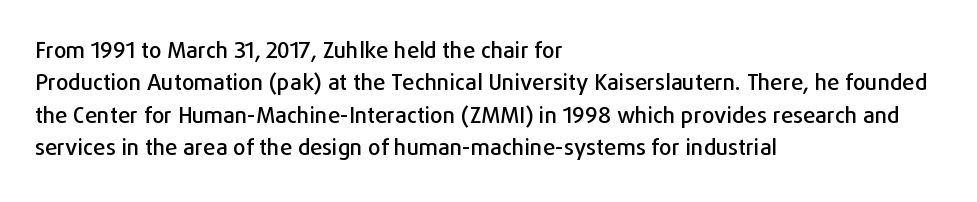
Bare-footed words on every line. The space between consecutive lines is moderate. Caption: standard tracking, unaltered. The lettering holds an erect, upright posture throughout. The text block is weighted toward the left margin, trailing off unevenly rightward.
